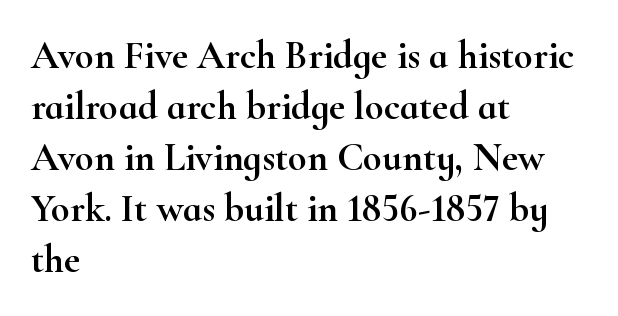
{"serif": "yes", "italic": "no", "width": "wide", "stroke_contrast": "high", "x_height": "small", "monospaced": "no", "underline": "no", "align": "left", "line_spacing": "normal", "line_spacing_ratio": 1.31, "letter_spacing": "normal", "letter_spacing_em": 0.0, "glyph_px": 39}
